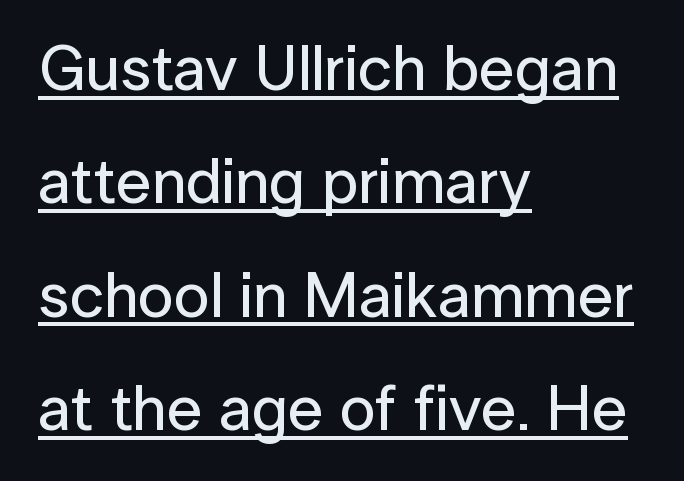
The type sits square on the baseline with zero lean. Serifs: no, the terminals of the letterforms are clean. Each line starts at the same left margin while the right side varies. The rendering uses the underline text-decoration. Varying glyph widths throughout — classic text-font behaviour. Nobody touched the tracking dial on this one.
